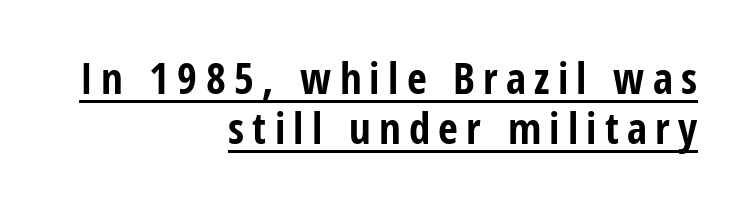
{"serif": "no", "italic": "no", "bold": "yes", "weight": "bold", "width": "condensed", "stroke_contrast": "low", "x_height": "medium", "monospaced": "no", "underline": "yes", "align": "right", "line_spacing_ratio": 1.16, "glyph_px": 43}
